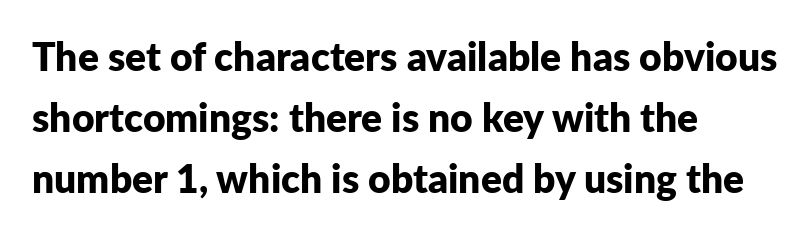
{"serif": "no", "italic": "no", "bold": "yes", "weight": "bold", "width": "normal", "stroke_contrast": "low", "x_height": "medium", "monospaced": "no", "underline": "no", "align": "left", "line_spacing": "normal", "line_spacing_ratio": 1.56, "letter_spacing": "normal", "letter_spacing_em": 0.0, "glyph_px": 39}
